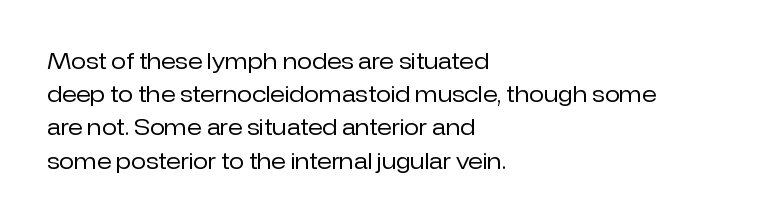
Tall strokes in this sample are plumb rather than angled. Weight: regular or lighter. Tracking value appears to be zero — textbook default spacing. The passage shown stacks its lines at a standard gap. The lines in this sample share a left origin and differ only in where they stop. Anything drawn beneath the words? Only blank space.
